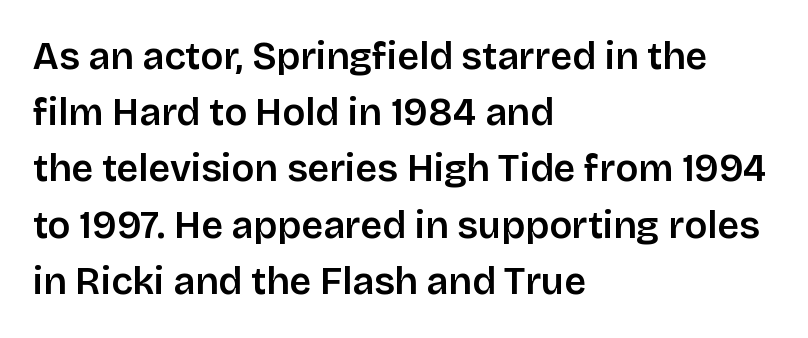
{"serif": "no", "italic": "no", "width": "normal", "stroke_contrast": "low", "x_height": "large", "monospaced": "no", "underline": "no", "align": "left", "line_spacing": "normal", "line_spacing_ratio": 1.48, "letter_spacing": "normal", "letter_spacing_em": 0.0, "glyph_px": 38}
